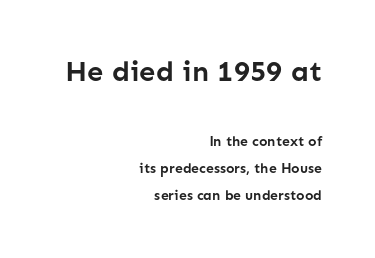
The image shows 29 px semibold sans-serif type, upright; set right-aligned, loose line spacing (1.93x), normal letter spacing, not underlined; the first (top) block is 2.07x larger; low stroke contrast and a medium x-height.
